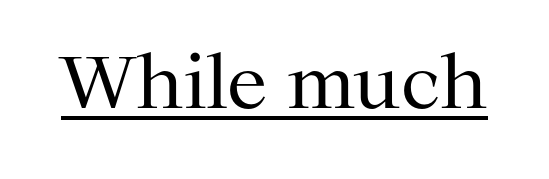
The image shows 72 px regular-weight serif type, upright; set normal letter spacing, underlined; medium stroke contrast and a medium x-height.
